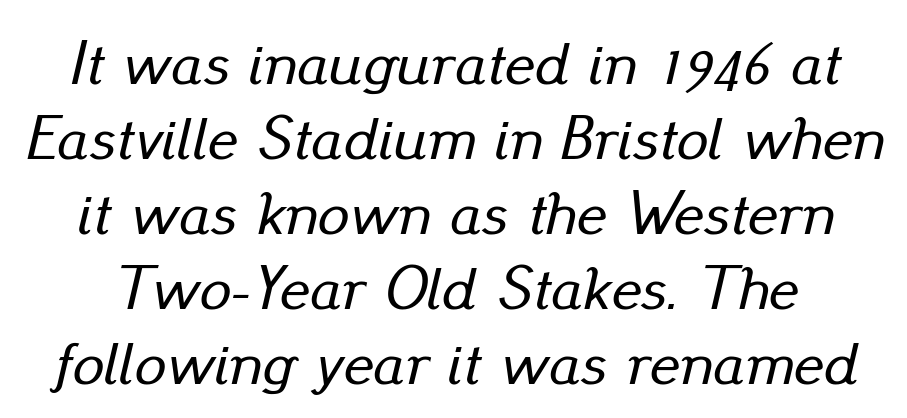
The image shows 63 px text type, italic (leaning right); set line spacing 1.19x, normal letter spacing, not underlined; low stroke contrast and a small x-height.
